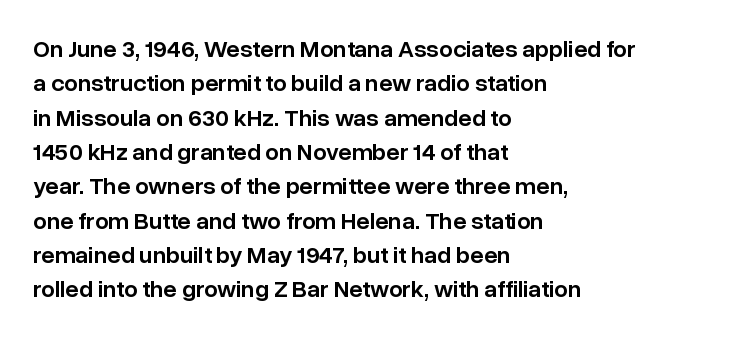
Between one letter and the next there's only the usual sliver of space. Underline: absent. Short and long lines alike share a common starting point at left. Compared with typical paragraphs, the rows here are spaced about the same.
